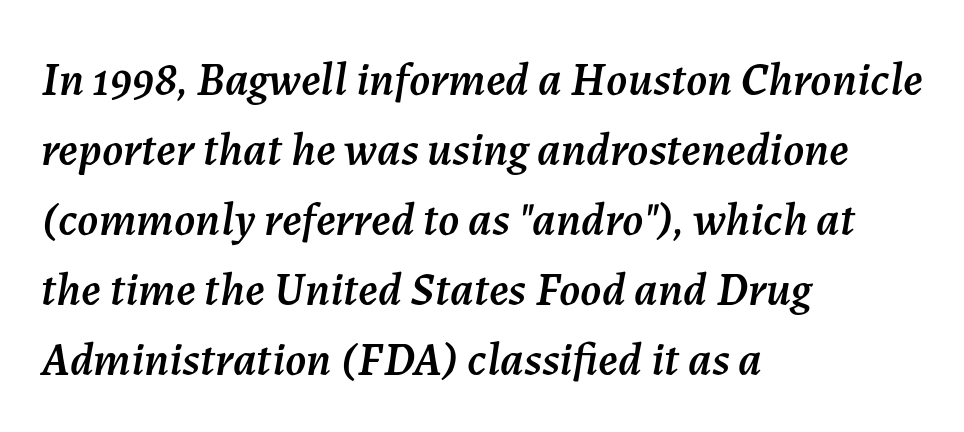
Q: Is the text italic (slanted)? A: Yes, it leans right by about 7 degrees.
Q: Is the text underlined? A: No.
Q: How is the paragraph aligned? A: Left-aligned.
Q: Is the spacing between letters normal or unusually wide? A: Normal.
Q: Is the spacing between lines tight, normal or loose? A: Normal.
Q: Width (condensed, normal, or wide)? A: Normal.
Q: Stroke contrast? A: Medium.
Q: x-height? A: Medium.
Q: Monospaced? A: No.
